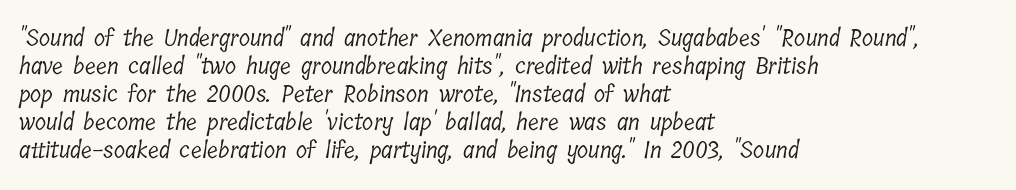
Q: Is the text bold? A: No.
Q: Is the text underlined? A: No.
Q: How is the paragraph aligned? A: Left-aligned.
Q: Is the spacing between letters normal or unusually wide? A: Normal.
